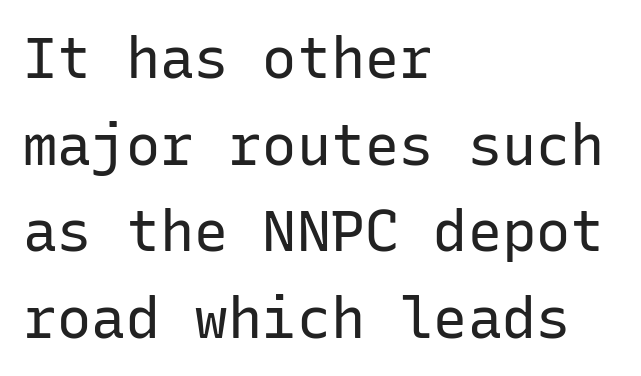
Evenly set lines give the paragraph a standard silhouette. Weight: regular or lighter. The type is set solid horizontally, with unmodified tracking. These lines are rendered in a fixed-pitch font.
